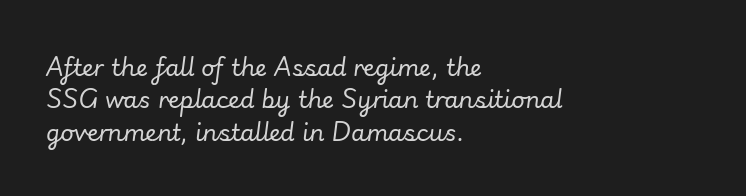
The glyphs look as if they've been sheared to an angle. Line beginnings align vertically; line endings do not. Whoever set this chose a conventional vertical rhythm. Only glyphs here, with clear space below each row.
